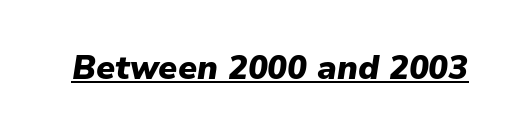
You could not count columns in this text — the font is proportionally spaced. Letter spacing: default. If you drew a line through each stem, it would be angled. Bold? Absolutely — the strokes are thick and heavy.
